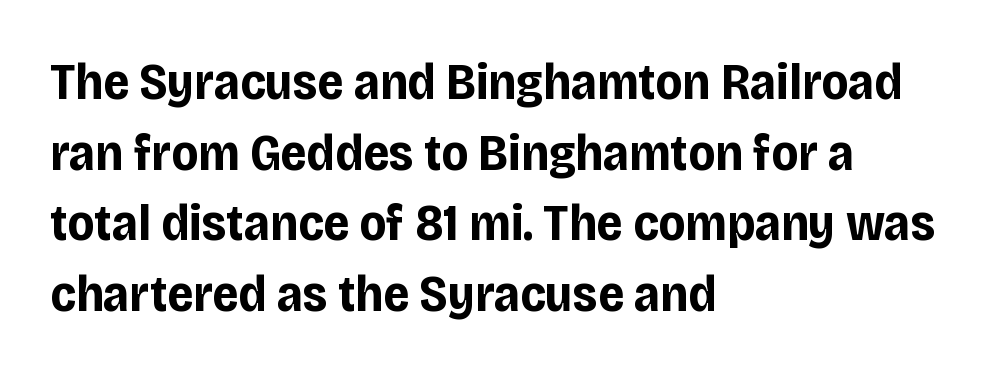
Q: Is the text bold? A: Yes.
Q: Is the text italic (slanted)? A: No, it is upright.
Q: Is the typeface a serif or a sans-serif typeface? A: Sans-serif.
Q: Is the text underlined? A: No.
Q: How is the paragraph aligned? A: Left-aligned.
Q: Is the spacing between letters normal or unusually wide? A: Normal.
Q: Is the spacing between lines tight, normal or loose? A: Normal.
Q: Width (condensed, normal, or wide)? A: Condensed.
Q: Stroke contrast? A: Low.
Q: x-height? A: Large.
Q: Monospaced? A: No.
